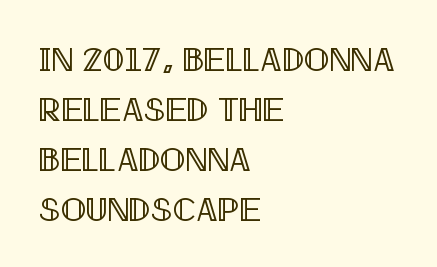
What's the leading like? Ordinary, nothing unusual. The baseline area is clear. Caption: multi-line text, flush left, ragged right. This sample has the flowing, uneven cadence of proportional lettering. The letterforms sit shoulder to shoulder at normal distance.
